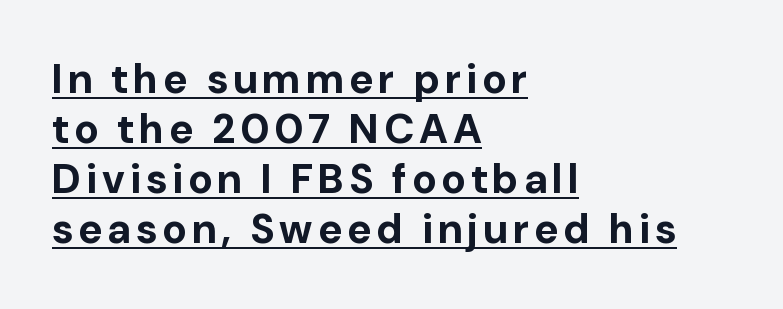
Q: Is the text bold? A: Yes.
Q: Is the text italic (slanted)? A: No, it is upright.
Q: Is the typeface a serif or a sans-serif typeface? A: Sans-serif.
Q: Is the text underlined? A: Yes.
Q: How is the paragraph aligned? A: Left-aligned.
Q: Width (condensed, normal, or wide)? A: Normal.
Q: Stroke contrast? A: Low.
Q: x-height? A: Medium.
Q: Monospaced? A: No.
